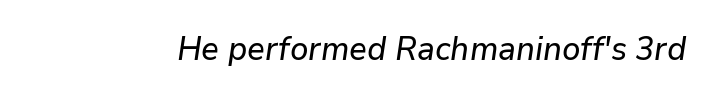
The image shows 33 px text type, italic (leaning right); set normal letter spacing, not underlined; low stroke contrast and a medium x-height.
